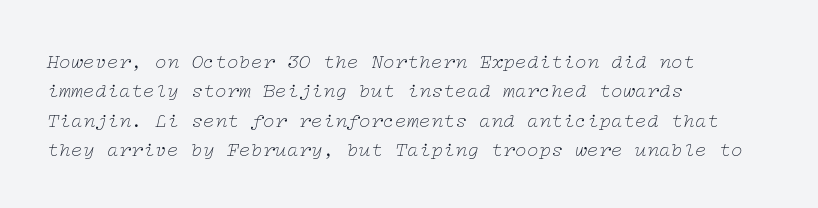
Q: Is the text bold? A: No.
Q: Is the text italic (slanted)? A: Yes, it leans right by about 12 degrees.
Q: Is the text underlined? A: No.
Q: How is the paragraph aligned? A: Left-aligned.
Q: Is the spacing between letters normal or unusually wide? A: Normal.
Q: Is the spacing between lines tight, normal or loose? A: Normal.
